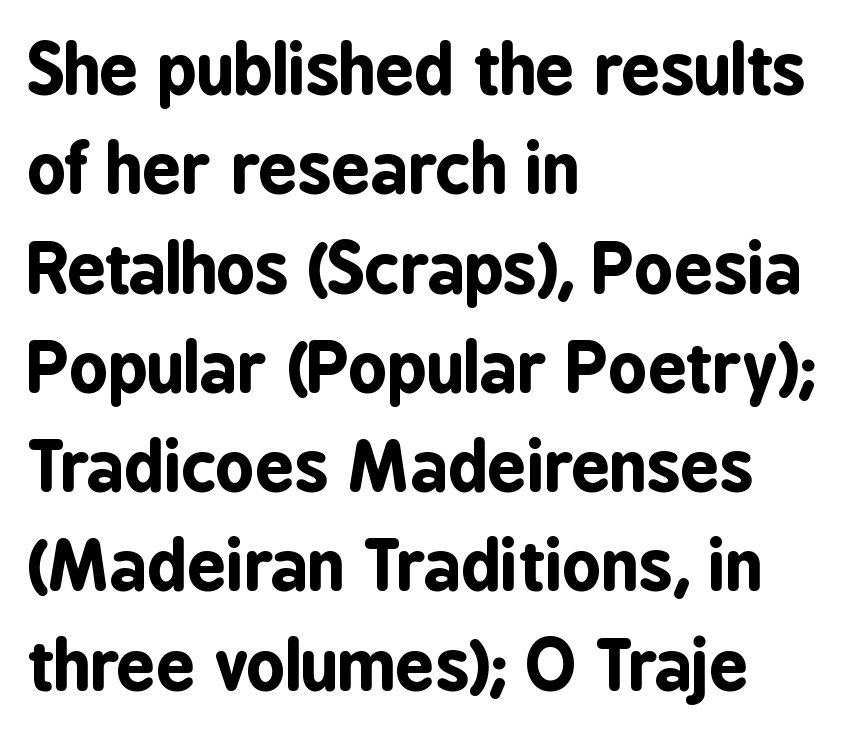
{"serif": "no", "italic": "no", "bold": "yes", "weight": "bold", "width": "condensed", "stroke_contrast": "low", "x_height": "medium", "monospaced": "no", "underline": "no", "align": "left", "line_spacing": "normal", "line_spacing_ratio": 1.46, "letter_spacing": "normal", "letter_spacing_em": 0.0, "glyph_px": 68}
